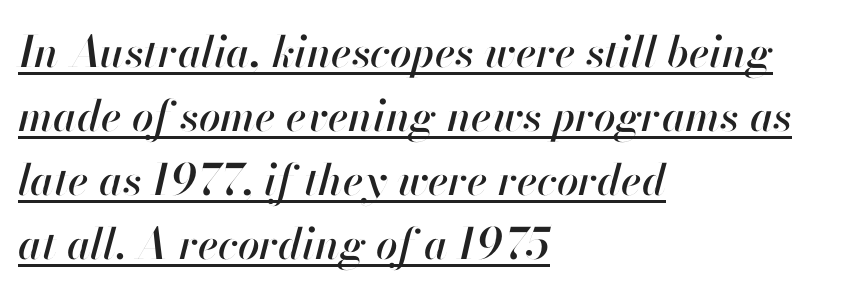
Glance below the letters and you will spot a drawn line. Proportional: the letters do not fall into vertical columns. Each word holds together tightly as a unit, with standard inter-letter gaps. Leading: standard. Characters are canted at an angle relative to the baseline's perpendicular. The lines are quadded left.
